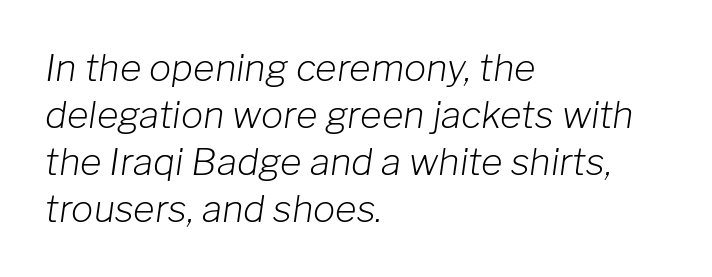
Q: Is the text bold? A: No.
Q: Is the text italic (slanted)? A: Yes, it leans right by about 8 degrees.
Q: Is the text underlined? A: No.
Q: How is the paragraph aligned? A: Left-aligned.
Q: Is the spacing between letters normal or unusually wide? A: Normal.
Q: Is the spacing between lines tight, normal or loose? A: Normal.
Q: Width (condensed, normal, or wide)? A: Normal.
Q: Stroke contrast? A: Low.
Q: x-height? A: Medium.
Q: Monospaced? A: No.
